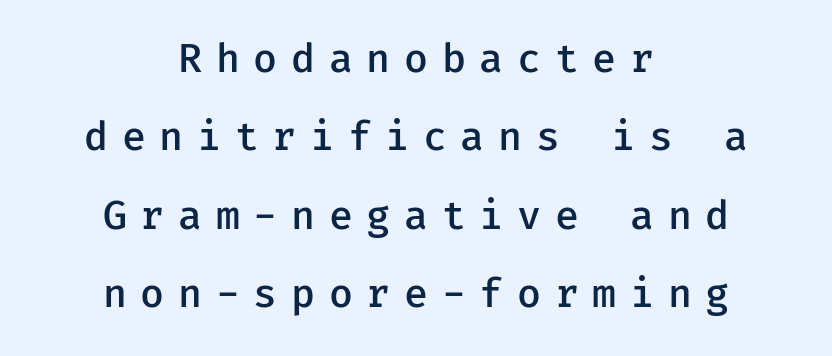
{"serif": "no", "italic": "no", "bold": "semi", "weight": "semibold", "width": "normal", "stroke_contrast": "low", "x_height": "medium", "monospaced": "yes", "underline": "no", "align": "center", "line_spacing": "loose", "line_spacing_ratio": 2.01, "letter_spacing": "wide", "letter_spacing_em": 0.35, "glyph_px": 39}
